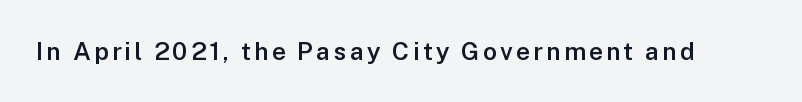
Q: Is the text bold? A: Semi-bold.
Q: Is the text italic (slanted)? A: No, it is upright.
Q: Is the text underlined? A: No.
